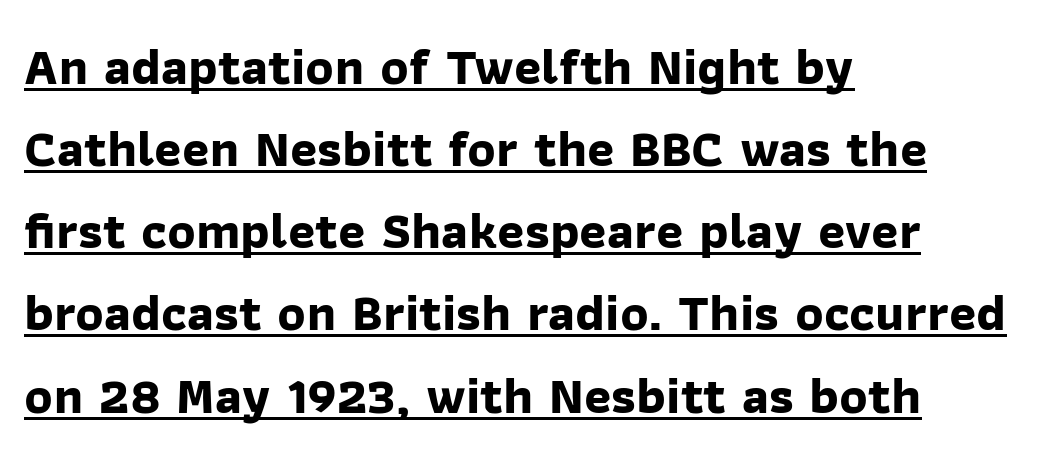
The image shows 52 px bold sans-serif type; set left-aligned, normal line spacing (1.58x), normal letter spacing, underlined; low stroke contrast and a medium x-height.
